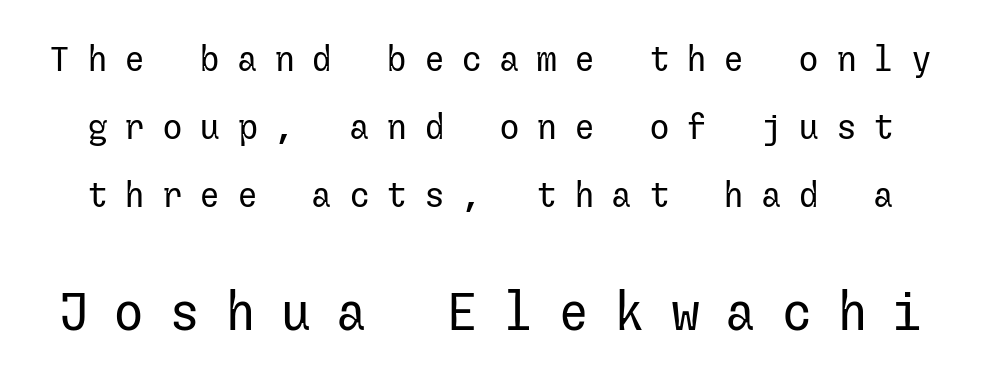
The image shows 52 px regular-weight sans-serif type, upright; set loose line spacing (1.94x), unusually wide letter spacing (+0.47 em), not underlined; the second (bottom) block is 1.49x larger; low stroke contrast and a medium x-height.
